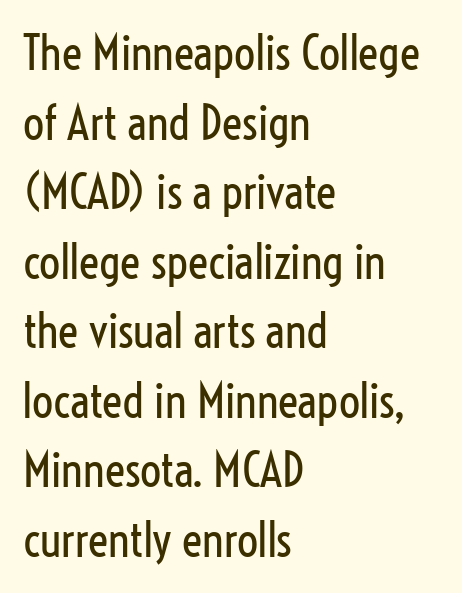
Ink coverage per letter is moderate at most. If you measured baseline to baseline, you'd find a middling distance. Nope, not italic — everything's standing straight. The tracking reads as untouched default to a designer's eye. In CSS terms this would be text-align: left.
